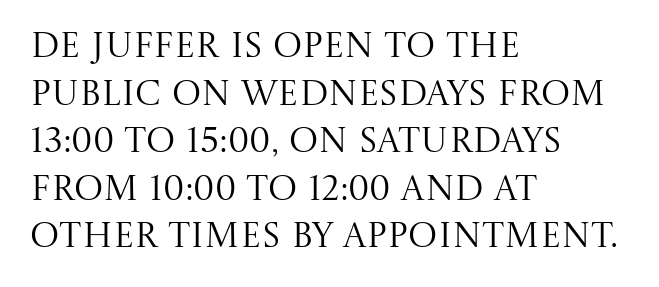
Q: Is the text bold? A: No.
Q: Is the text italic (slanted)? A: No, it is upright.
Q: Is the typeface a serif or a sans-serif typeface? A: Serif.
Q: Is the text underlined? A: No.
Q: How is the paragraph aligned? A: Left-aligned.
Q: Is the spacing between letters normal or unusually wide? A: Normal.
Q: Is the spacing between lines tight, normal or loose? A: Normal.
Q: Width (condensed, normal, or wide)? A: Normal.
Q: Stroke contrast? A: Medium.
Q: x-height? A: Large.
Q: Monospaced? A: No.
